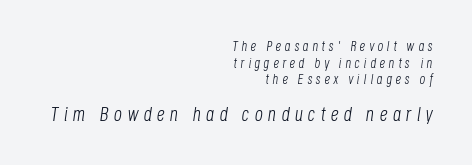
{"italic": "yes", "lean": "right", "slant_degrees": 8, "bold": "no", "underline": "no", "align": "right", "line_spacing_ratio": 1.19, "letter_spacing": "wide", "letter_spacing_em": 0.26, "larger_block": "second", "size_ratio": 1.43, "glyph_px": 20}
